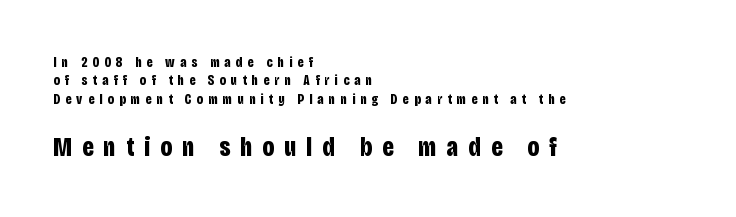
Q: Is the text bold? A: Yes.
Q: Is the text italic (slanted)? A: No, it is upright.
Q: Is the text underlined? A: No.
Q: How is the paragraph aligned? A: Left-aligned.
Q: Is the spacing between letters normal or unusually wide? A: Unusually wide.
Q: Is the spacing between lines tight, normal or loose? A: Normal.
Q: Which block of text is set in a larger size, the first (top) or the second (bottom)? A: The second (bottom) one.
